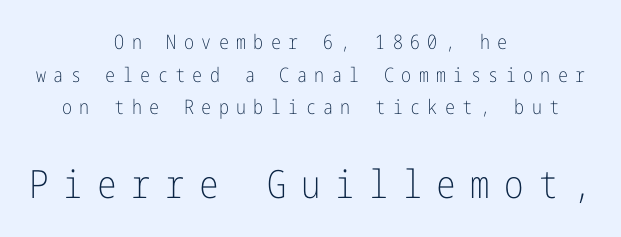
Tracking here is generous; glyphs stand well apart from one another. Compared with a flush-left layout, this one balances lines on the center instead. The cut favours lightness, reaching ordinary text weight at its darkest. Typesetter's note — lower block bumped up in size, upper block left smaller. This is the regular roman posture of the typeface.
